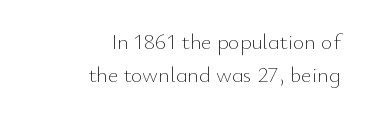
Q: Is the text bold? A: No.
Q: Is the text italic (slanted)? A: No, it is upright.
Q: Is the text underlined? A: No.
Q: How is the paragraph aligned? A: Right-aligned.
Q: Is the spacing between letters normal or unusually wide? A: Normal.
Q: Is the spacing between lines tight, normal or loose? A: Normal.
